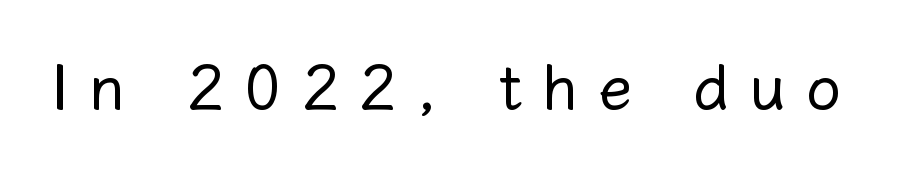
The image shows 63 px regular-weight type, upright; set unusually wide letter spacing (+0.31 em), not underlined; low stroke contrast and a medium x-height.
